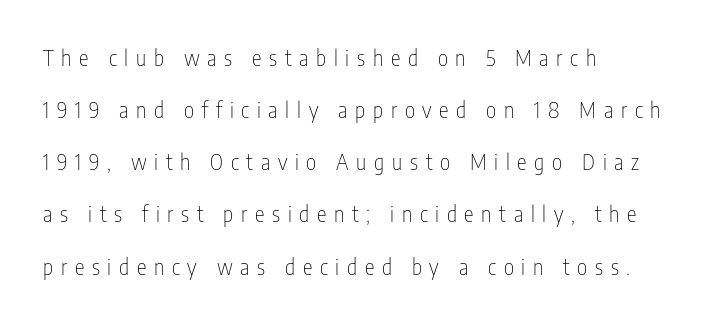
The image shows 22 px text type, upright; set left-aligned, loose line spacing (2.37x), unusually wide letter spacing (+0.35 em), not underlined.
